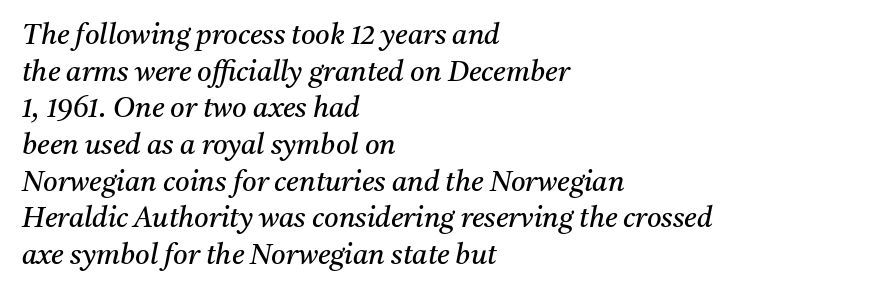
Q: Is the text bold? A: No.
Q: Is the text italic (slanted)? A: Yes, it leans right by about 11 degrees.
Q: Is the typeface a serif or a sans-serif typeface? A: Serif.
Q: Is the text underlined? A: No.
Q: How is the paragraph aligned? A: Left-aligned.
Q: Is the spacing between letters normal or unusually wide? A: Normal.
Q: Is the spacing between lines tight, normal or loose? A: Normal.
Q: Width (condensed, normal, or wide)? A: Normal.
Q: Stroke contrast? A: Medium.
Q: x-height? A: Medium.
Q: Monospaced? A: No.
